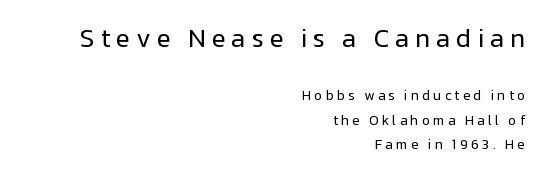
Q: Is the text bold? A: No.
Q: Is the text italic (slanted)? A: No, it is upright.
Q: Is the text underlined? A: No.
Q: How is the paragraph aligned? A: Right-aligned.
Q: Is the spacing between letters normal or unusually wide? A: Unusually wide.
Q: Which block of text is set in a larger size, the first (top) or the second (bottom)? A: The first (top) one.
